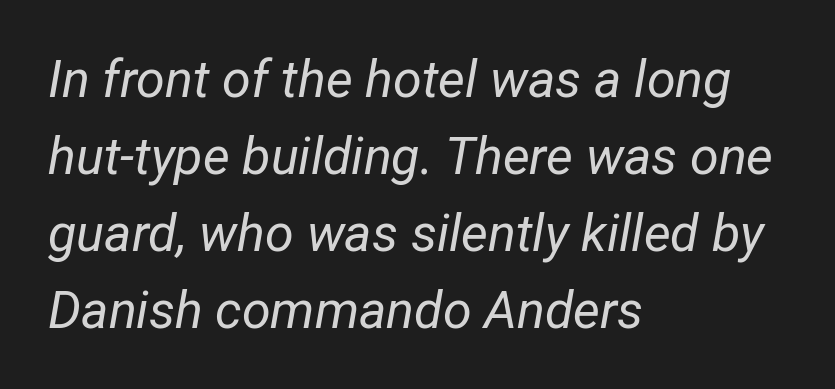
The image shows 52 px regular-weight, condensed type, italic (leaning right); set left-aligned, normal line spacing (1.48x), normal letter spacing, not underlined; low stroke contrast and a medium x-height.
